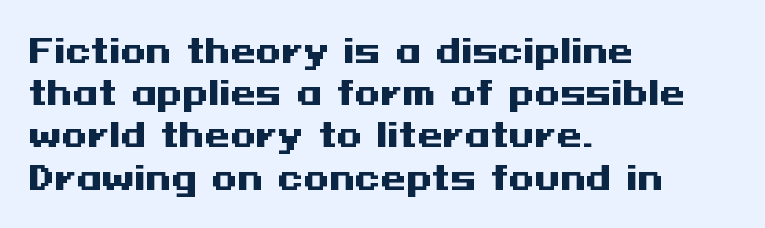
The image shows 33 px heavy, wide sans-serif type, upright; set left-aligned, normal line spacing (1.28x), normal letter spacing, not underlined; medium stroke contrast and a medium x-height.
